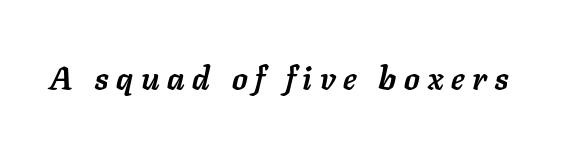
{"italic": "yes", "lean": "right", "slant_degrees": 11, "bold": "yes", "weight": "semibold", "width": "normal", "stroke_contrast": "low", "x_height": "medium", "monospaced": "no", "underline": "no", "letter_spacing": "wide", "letter_spacing_em": 0.24, "glyph_px": 32}
